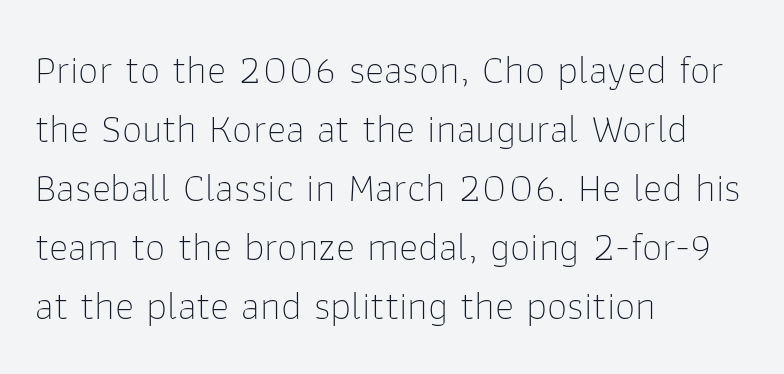
{"serif": "no", "italic": "no", "bold": "no", "weight": "thin", "width": "normal", "stroke_contrast": "low", "x_height": "medium", "monospaced": "no", "underline": "no", "align": "left", "line_spacing": "normal", "line_spacing_ratio": 1.44, "letter_spacing": "normal", "letter_spacing_em": 0.0, "glyph_px": 41}
